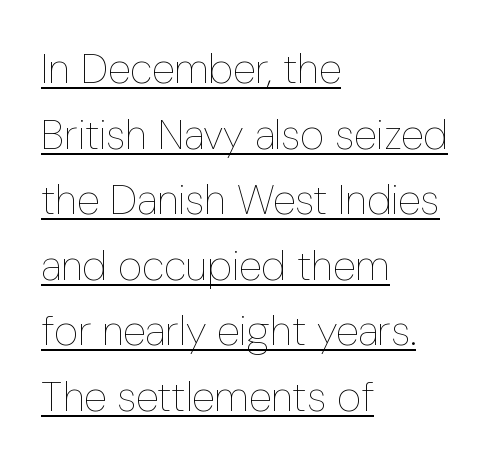
The image shows 42 px thin, condensed type, upright; set left-aligned, normal line spacing (1.56x), normal letter spacing, underlined; low stroke contrast and a medium x-height.
